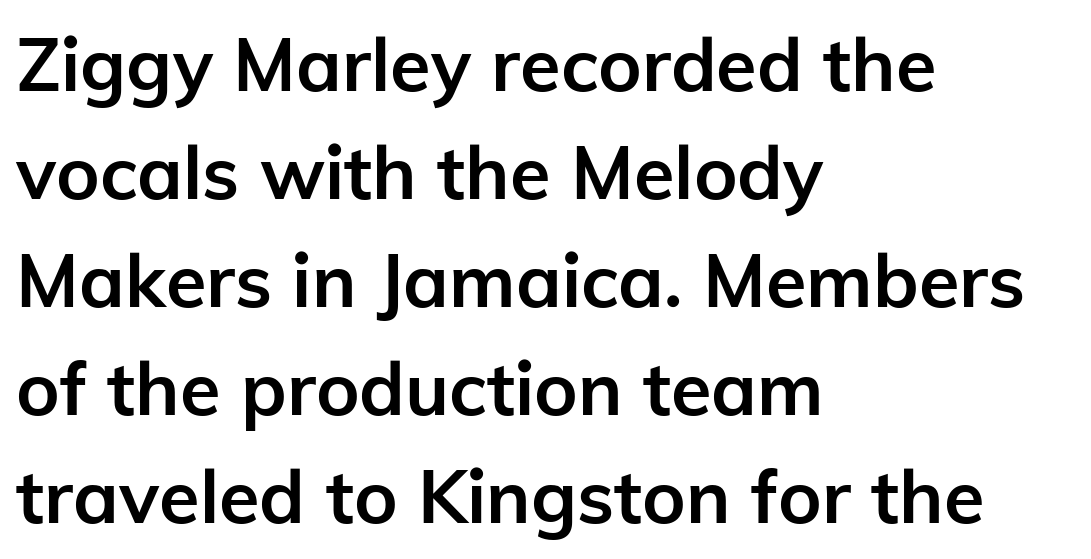
Serif or sans? Sans — the stroke terminals are bare. On the weight axis this lands at bold, roughly 700. These lines are set flush left with a ragged right edge. Is this a fixed-width face? No — the glyphs have proportional, varying widths. Horizontal bands of white between lines are of average thickness.
